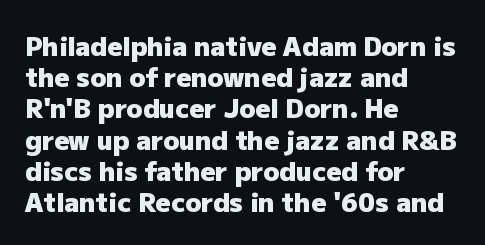
A typesetter would mark this as roman, not italic. The face used here is rendered with its standard letterfit. As a designer I'd log this as weight 700, bold. Underlining? Definitely not there. The text block is weighted toward the left margin, trailing off unevenly rightward.
